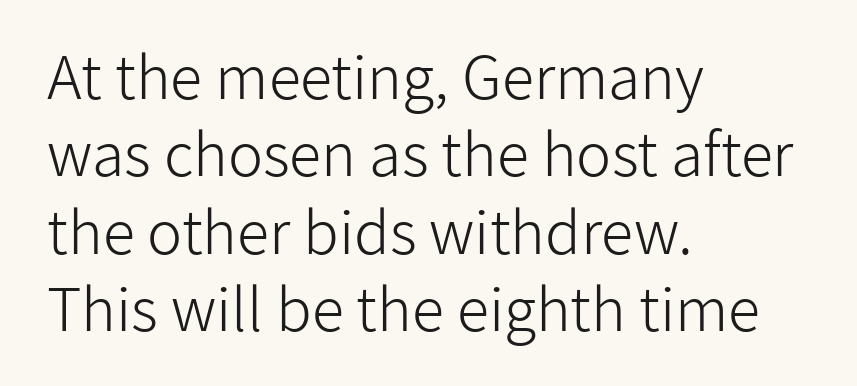
Q: Is the text bold? A: No.
Q: Is the text italic (slanted)? A: No, it is upright.
Q: Is the typeface a serif or a sans-serif typeface? A: Sans-serif.
Q: Is the text underlined? A: No.
Q: How is the paragraph aligned? A: Left-aligned.
Q: Is the spacing between letters normal or unusually wide? A: Normal.
Q: Is the spacing between lines tight, normal or loose? A: Normal.
Q: Width (condensed, normal, or wide)? A: Normal.
Q: Stroke contrast? A: Low.
Q: x-height? A: Medium.
Q: Monospaced? A: No.
